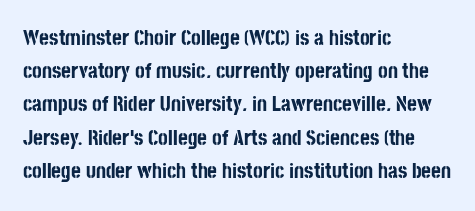
{"italic": "no", "bold": "yes", "underline": "no", "align": "left", "line_spacing": "normal", "line_spacing_ratio": 1.58, "letter_spacing": "normal", "letter_spacing_em": 0.0, "glyph_px": 21}
